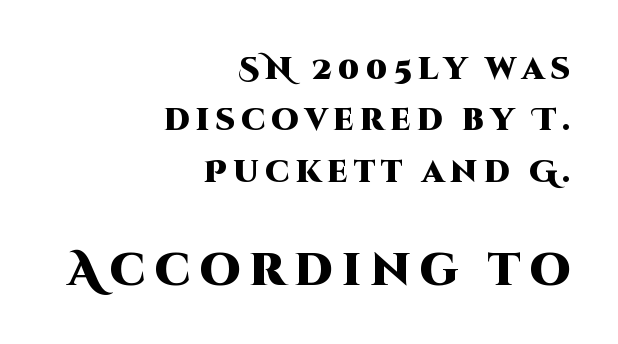
Q: Is the text bold? A: Yes.
Q: Is the text italic (slanted)? A: No, it is upright.
Q: Is the typeface a serif or a sans-serif typeface? A: Sans-serif.
Q: Is the text underlined? A: No.
Q: How is the paragraph aligned? A: Right-aligned.
Q: Is the spacing between lines tight, normal or loose? A: Normal.
Q: Which block of text is set in a larger size, the first (top) or the second (bottom)? A: The second (bottom) one.
Q: Width (condensed, normal, or wide)? A: Normal.
Q: Stroke contrast? A: High.
Q: x-height? A: Large.
Q: Monospaced? A: No.
